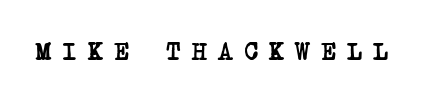
The image shows 25 px bold type; set unusually wide letter spacing (+0.45 em), not underlined.
